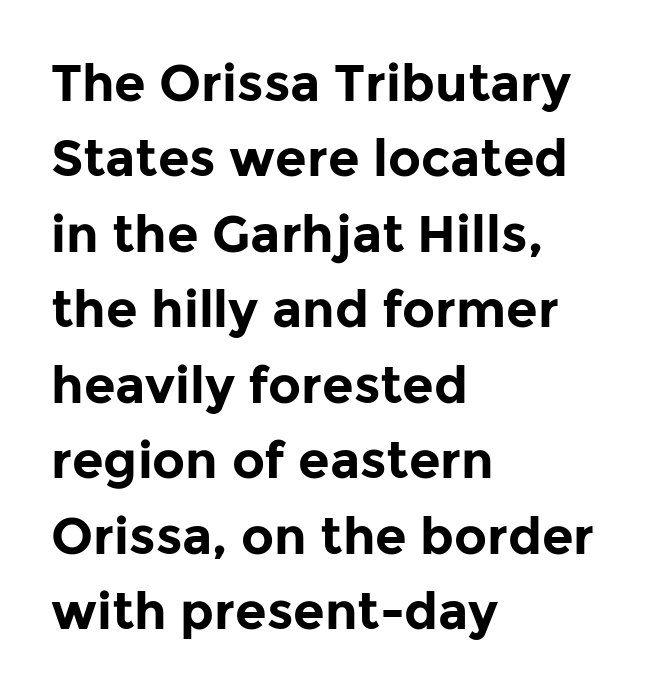
Q: Is the text bold? A: Yes.
Q: Is the text italic (slanted)? A: No, it is upright.
Q: Is the typeface a serif or a sans-serif typeface? A: Sans-serif.
Q: Is the text underlined? A: No.
Q: How is the paragraph aligned? A: Left-aligned.
Q: Is the spacing between letters normal or unusually wide? A: Normal.
Q: Is the spacing between lines tight, normal or loose? A: Normal.
Q: Width (condensed, normal, or wide)? A: Normal.
Q: Stroke contrast? A: Low.
Q: x-height? A: Medium.
Q: Monospaced? A: No.
